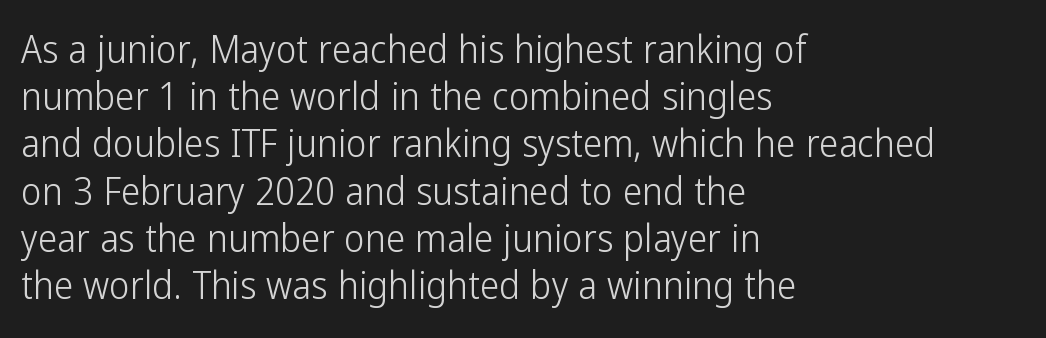
Letter spacing: default. Nothing heavy about these letters — not bold at all. Notice how the passage keeps a crisp vertical edge on the left only. The lettering holds an erect, upright posture throughout. The gap between lines stays unmarked. Character widths vary here, with narrow letters taking less room than wide ones.
